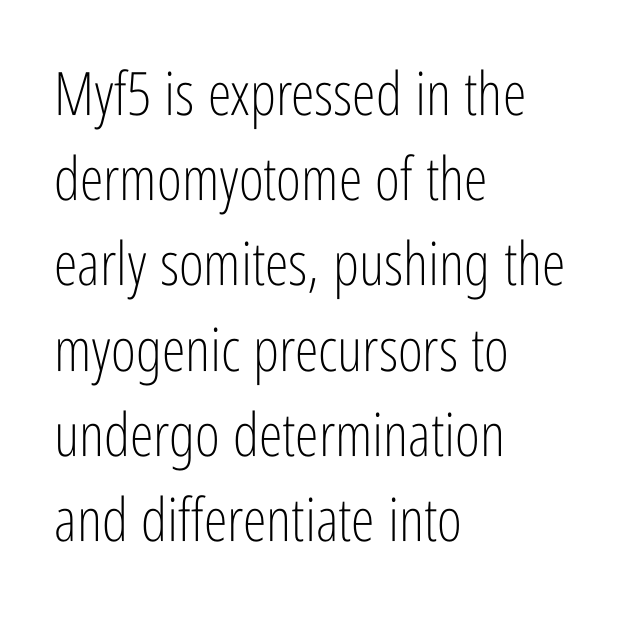
Q: Is the text bold? A: No.
Q: Is the text italic (slanted)? A: No, it is upright.
Q: Is the typeface a serif or a sans-serif typeface? A: Sans-serif.
Q: Is the text underlined? A: No.
Q: How is the paragraph aligned? A: Left-aligned.
Q: Is the spacing between letters normal or unusually wide? A: Normal.
Q: Is the spacing between lines tight, normal or loose? A: Normal.
Q: Width (condensed, normal, or wide)? A: Condensed.
Q: Stroke contrast? A: Low.
Q: x-height? A: Medium.
Q: Monospaced? A: No.
